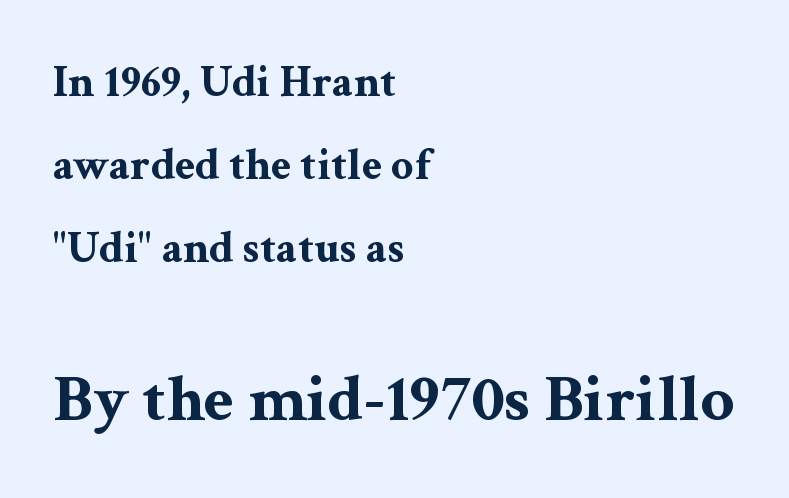
{"serif": "yes", "italic": "no", "bold": "yes", "weight": "bold", "width": "wide", "stroke_contrast": "medium", "x_height": "medium", "monospaced": "no", "underline": "no", "align": "left", "line_spacing_ratio": 1.85, "letter_spacing": "normal", "letter_spacing_em": 0.0, "larger_block": "second", "size_ratio": 1.49, "glyph_px": 67}
